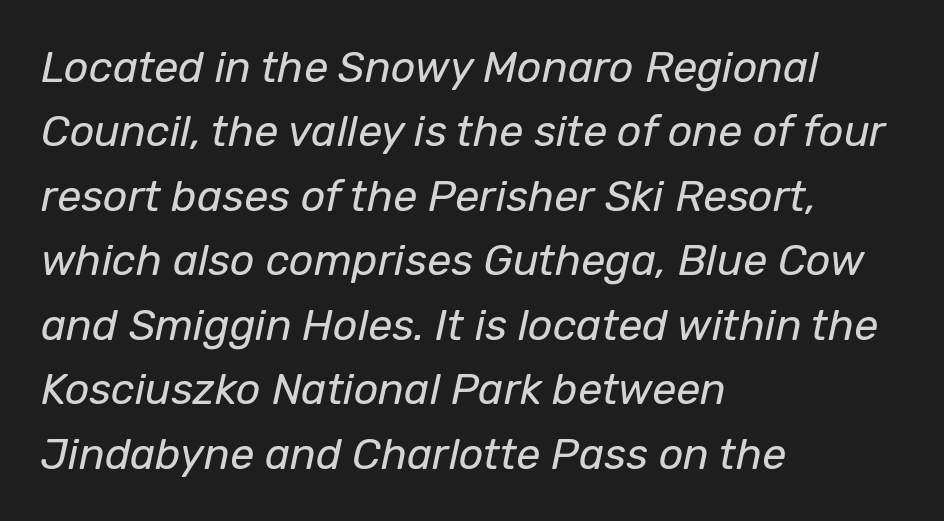
Q: Is the text bold? A: No.
Q: Is the text italic (slanted)? A: Yes, it leans right by about 12 degrees.
Q: Is the text underlined? A: No.
Q: How is the paragraph aligned? A: Left-aligned.
Q: Is the spacing between letters normal or unusually wide? A: Normal.
Q: Is the spacing between lines tight, normal or loose? A: Normal.
Q: Width (condensed, normal, or wide)? A: Normal.
Q: Stroke contrast? A: Low.
Q: x-height? A: Medium.
Q: Monospaced? A: No.
